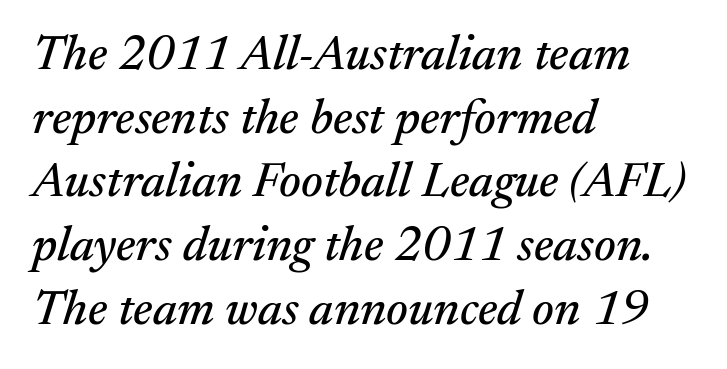
Notice how the passage keeps a crisp vertical edge on the left only. What's the leading like? Ordinary, nothing unusual. Check where the strokes stop: tiny serifs finish them off. The face used here has a pronounced slope to its letters. A clean baseline with only descenders dipping below it.
